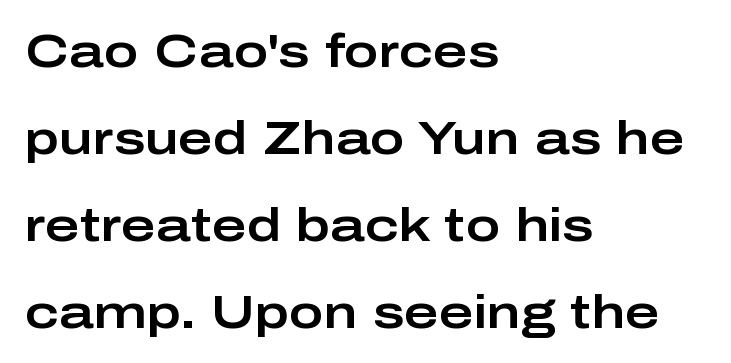
The image shows 47 px wide sans-serif type, upright; set left-aligned, line spacing 1.85x, normal letter spacing, not underlined; low stroke contrast and a medium x-height.
